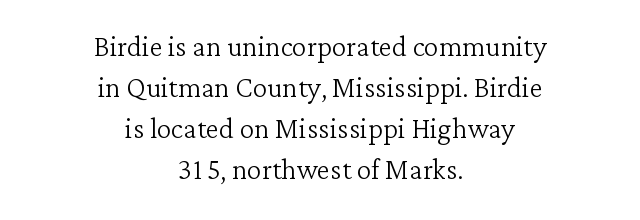
Q: Is the text bold? A: No.
Q: Is the text italic (slanted)? A: No, it is upright.
Q: Is the typeface a serif or a sans-serif typeface? A: Serif.
Q: Is the text underlined? A: No.
Q: How is the paragraph aligned? A: Centered.
Q: Is the spacing between letters normal or unusually wide? A: Normal.
Q: Is the spacing between lines tight, normal or loose? A: Tight.
Q: Width (condensed, normal, or wide)? A: Normal.
Q: Stroke contrast? A: Low.
Q: x-height? A: Medium.
Q: Monospaced? A: No.
